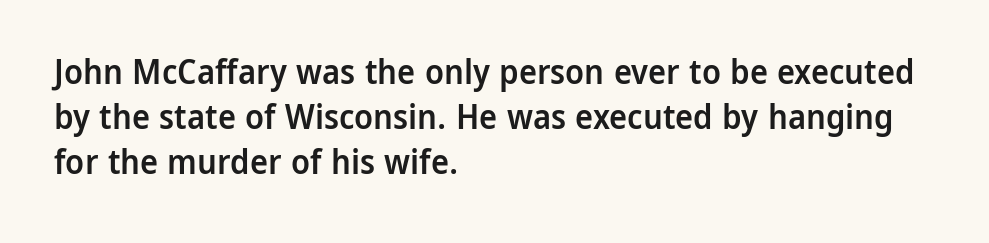
Q: Is the text bold? A: Semi-bold.
Q: Is the text italic (slanted)? A: No, it is upright.
Q: Is the typeface a serif or a sans-serif typeface? A: Sans-serif.
Q: Is the text underlined? A: No.
Q: How is the paragraph aligned? A: Left-aligned.
Q: Is the spacing between letters normal or unusually wide? A: Normal.
Q: Is the spacing between lines tight, normal or loose? A: Normal.
Q: Width (condensed, normal, or wide)? A: Normal.
Q: Stroke contrast? A: Low.
Q: x-height? A: Medium.
Q: Monospaced? A: No.
